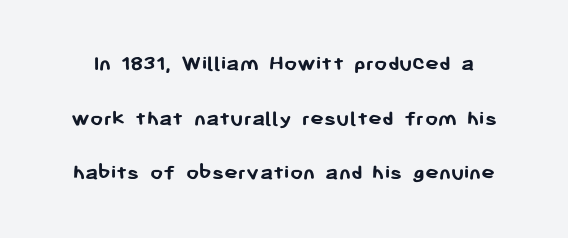
{"italic": "no", "bold": "yes", "underline": "no", "line_spacing": "loose", "line_spacing_ratio": 2.37, "letter_spacing": "normal", "letter_spacing_em": 0.0, "glyph_px": 23}
